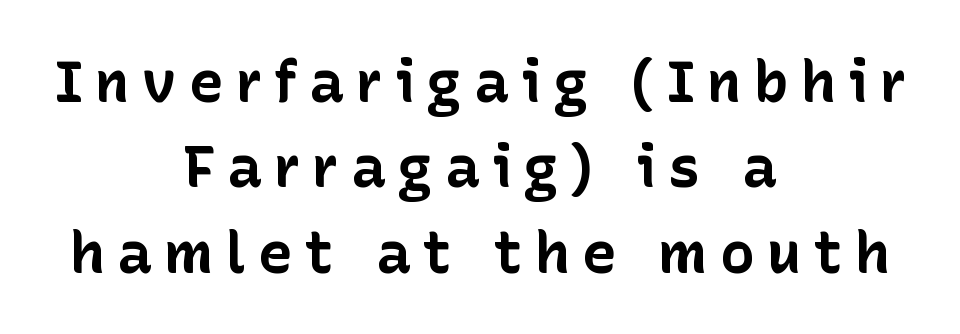
A typesetter would call this proportional, since set widths differ per character. Rule under the text: the space is simply empty. Serif or sans? Sans — the stroke terminals are bare. Posture: straight, roman, zero tilt.
